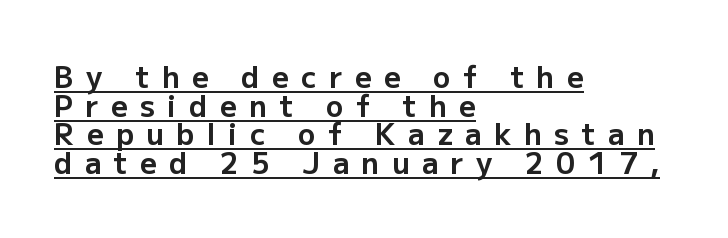
Every word sits above its own underline. What's the leading like? Squeezed, with rows nearly overlapping. Heavy-handed strokes throughout: this text is bold. The specimen reads as upright at a glance. A typesetter would call this proportional, since set widths differ per character.
